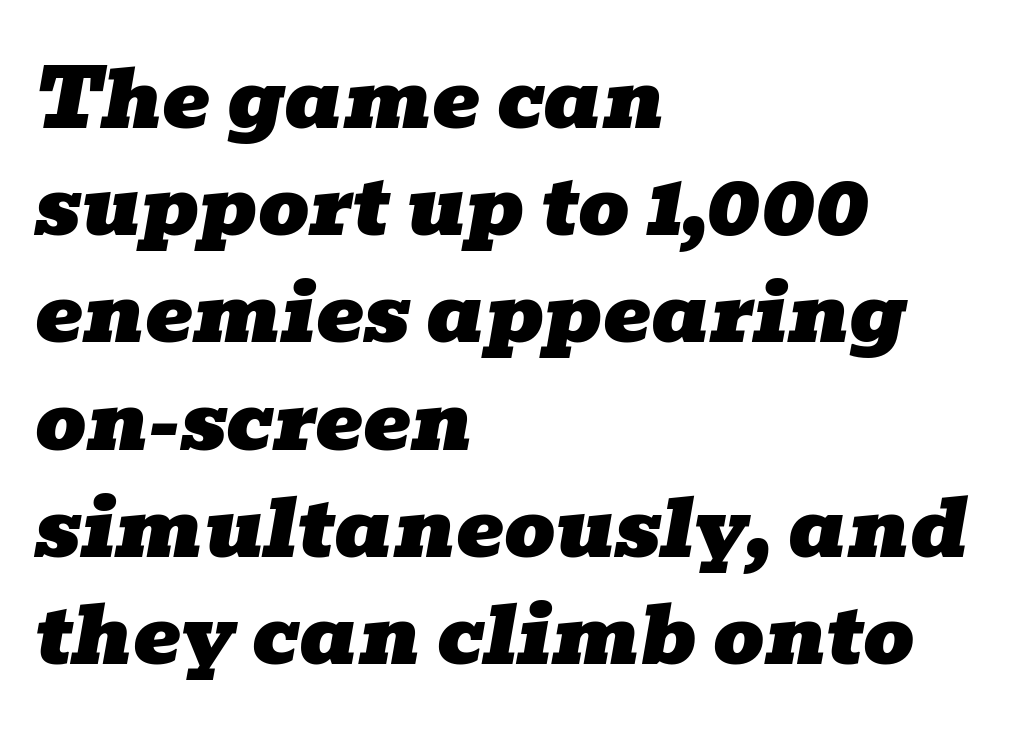
The text carries the slant typical of an italic or oblique font. Spacing verdict: proportional, widths tailored to each character. The passage shown is not underscored anywhere. Little horizontal feet cap the strokes, marking this as serif type.
